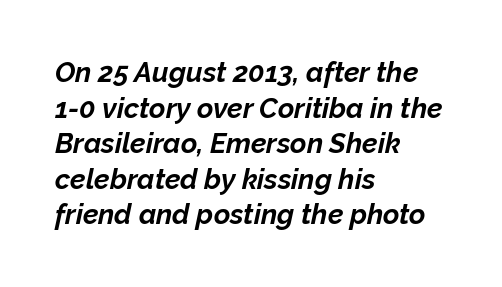
Proportional: the letters do not fall into vertical columns. The glyphs look as if they've been sheared to an angle. The leading is moderate, giving the passage an even texture. The baseline area is clear. Compared with a centered layout, this one pins lines to the left instead.
